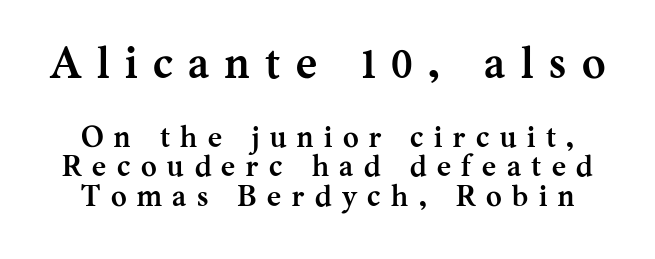
Q: Is the text bold? A: Yes.
Q: Is the text italic (slanted)? A: No, it is upright.
Q: Is the typeface a serif or a sans-serif typeface? A: Serif.
Q: Is the text underlined? A: No.
Q: Is the spacing between letters normal or unusually wide? A: Unusually wide.
Q: Is the spacing between lines tight, normal or loose? A: Tight.
Q: Which block of text is set in a larger size, the first (top) or the second (bottom)? A: The first (top) one.
Q: Width (condensed, normal, or wide)? A: Normal.
Q: Stroke contrast? A: Medium.
Q: x-height? A: Medium.
Q: Monospaced? A: No.
